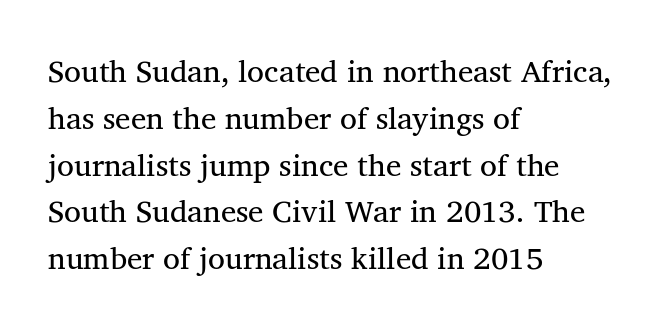
Q: Is the text bold? A: No.
Q: Is the text italic (slanted)? A: No, it is upright.
Q: Is the typeface a serif or a sans-serif typeface? A: Serif.
Q: Is the text underlined? A: No.
Q: How is the paragraph aligned? A: Left-aligned.
Q: Is the spacing between letters normal or unusually wide? A: Normal.
Q: Is the spacing between lines tight, normal or loose? A: Normal.
Q: Width (condensed, normal, or wide)? A: Normal.
Q: Stroke contrast? A: Medium.
Q: x-height? A: Medium.
Q: Monospaced? A: No.
